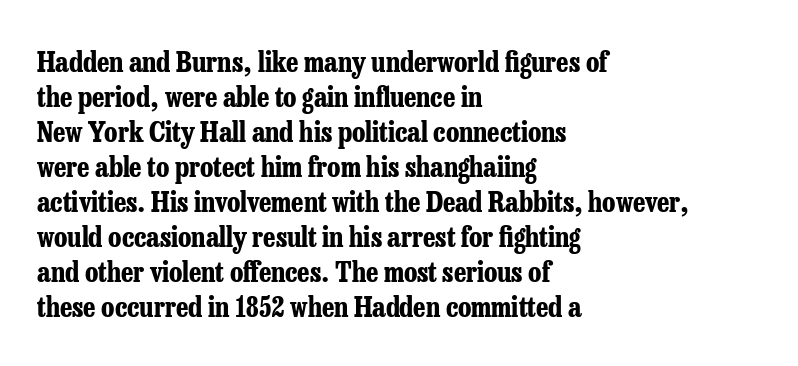
The image shows 28 px bold, condensed serif type, upright; set left-aligned, normal line spacing (1.25x), normal letter spacing, not underlined; low stroke contrast and a medium x-height.
